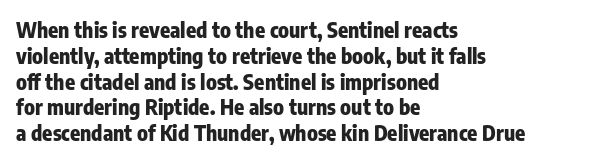
{"italic": "no", "bold": "yes", "underline": "no", "align": "left", "line_spacing_ratio": 1.23, "letter_spacing": "normal", "letter_spacing_em": 0.0, "glyph_px": 21}
